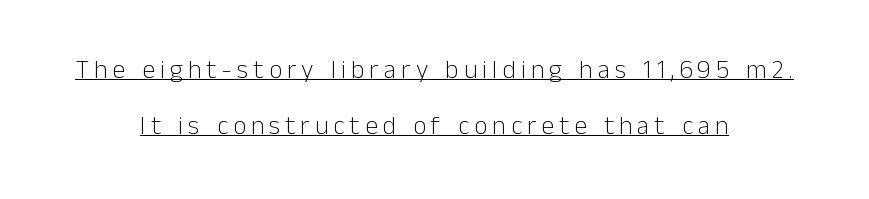
Q: Is the text bold? A: No.
Q: Is the text italic (slanted)? A: No, it is upright.
Q: Is the text underlined? A: Yes.
Q: How is the paragraph aligned? A: Centered.
Q: Is the spacing between lines tight, normal or loose? A: Loose.
